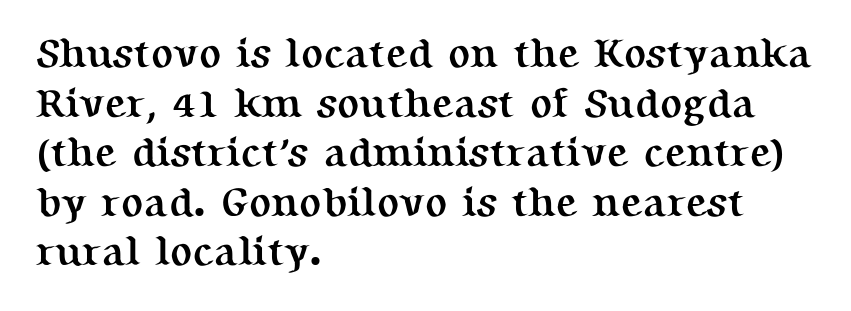
{"serif": "yes", "italic": "no", "bold": "yes", "weight": "semibold", "width": "normal", "stroke_contrast": "medium", "x_height": "medium", "monospaced": "no", "underline": "no", "align": "left", "line_spacing_ratio": 1.21, "letter_spacing": "normal", "letter_spacing_em": 0.0, "glyph_px": 41}
